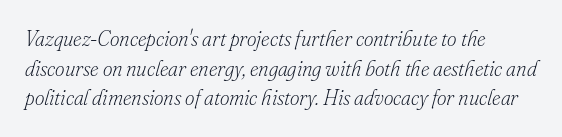
{"italic": "yes", "lean": "right", "slant_degrees": 16, "bold": "no", "underline": "no", "align": "left", "line_spacing": "normal", "line_spacing_ratio": 1.41, "letter_spacing": "normal", "letter_spacing_em": 0.0, "glyph_px": 21}
